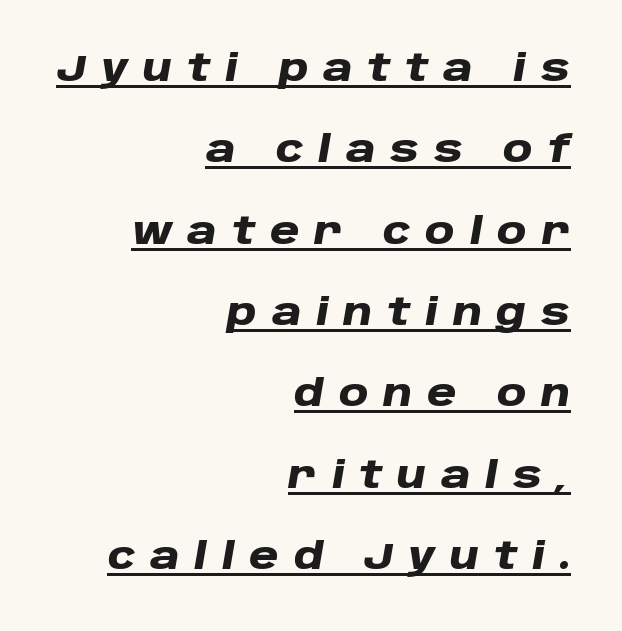
{"italic": "yes", "lean": "right", "slant_degrees": 10, "bold": "yes", "weight": "heavy", "width": "wide", "stroke_contrast": "low", "x_height": "large", "monospaced": "no", "underline": "yes", "align": "right", "line_spacing": "loose", "line_spacing_ratio": 2.26, "letter_spacing": "wide", "letter_spacing_em": 0.41, "glyph_px": 36}
